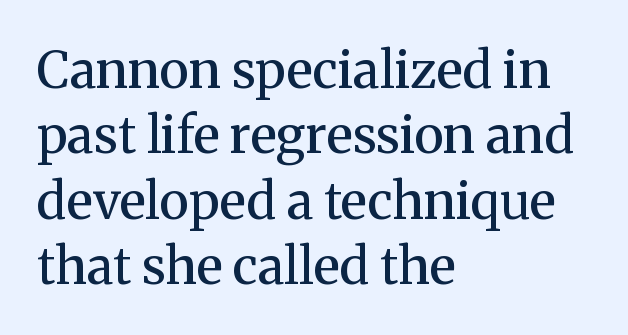
The image shows 51 px semibold serif type, upright; set left-aligned, normal line spacing (1.28x), normal letter spacing, not underlined; medium stroke contrast and a medium x-height.
